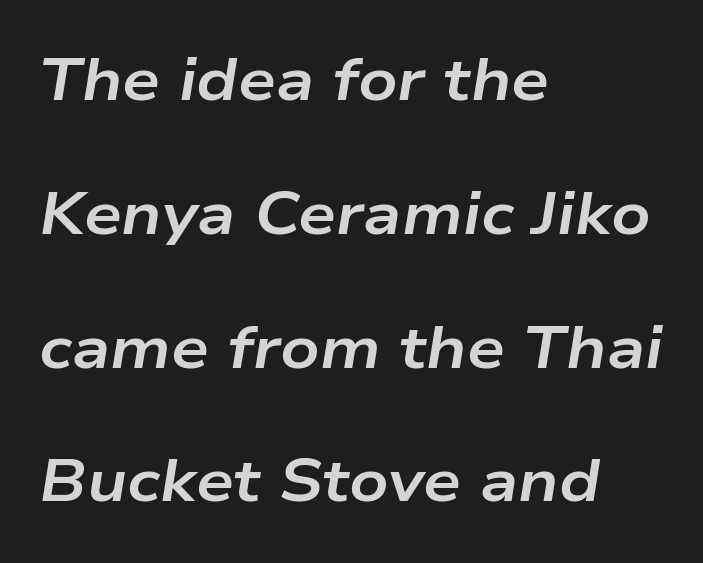
Standard letterfit; no display-style spreading of the glyphs. The whole block is typeset with a tilt. Honestly, the rows look like they've been pulled way apart. Plain, unruled lines of type. The setting favours the left margin, as ordinary paragraphs usually do. Is this a fixed-width face? No — the glyphs have proportional, varying widths.
